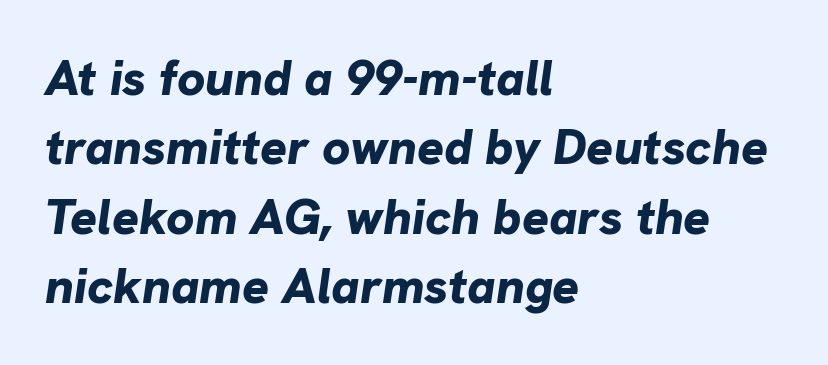
The image shows 50 px bold type, italic (leaning right); set left-aligned, normal line spacing (1.39x), normal letter spacing, not underlined; low stroke contrast and a medium x-height.
